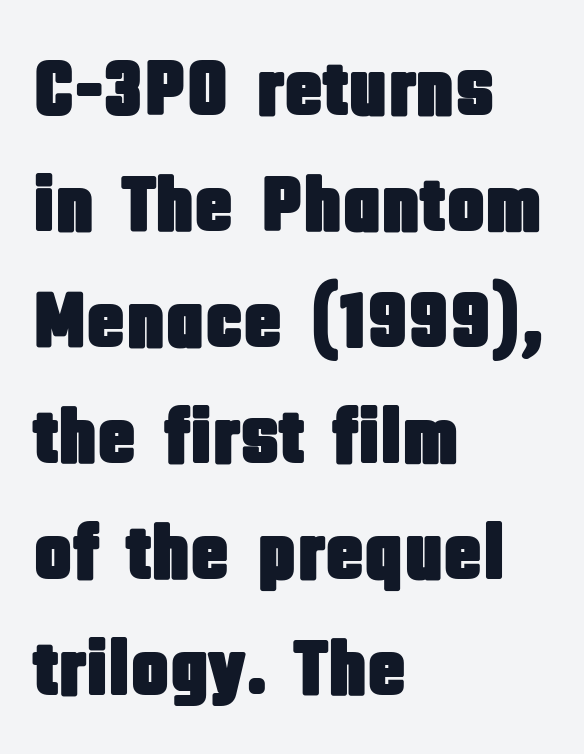
Q: Is the text italic (slanted)? A: No, it is upright.
Q: Is the typeface a serif or a sans-serif typeface? A: Sans-serif.
Q: Is the text underlined? A: No.
Q: How is the paragraph aligned? A: Left-aligned.
Q: Is the spacing between letters normal or unusually wide? A: Normal.
Q: Is the spacing between lines tight, normal or loose? A: Normal.
Q: Width (condensed, normal, or wide)? A: Condensed.
Q: Stroke contrast? A: Low.
Q: x-height? A: Large.
Q: Monospaced? A: No.
